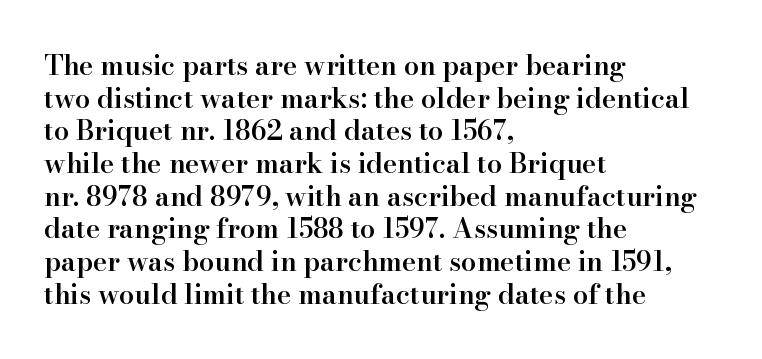
The rendering uses a semibold face; strokes are thickened but not to full bold. Inter-character spacing is left at the font's built-in metrics. Quick note: not italic, upright. Which margin do the lines hug? The left one — the right edge is uneven.
